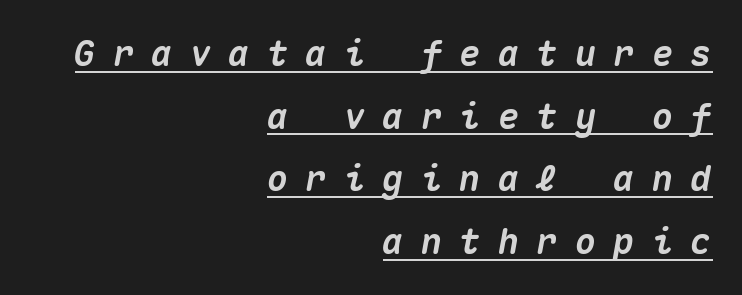
The image shows 35 px heavy type, italic (leaning right), monospaced; set right-aligned, line spacing 1.79x, unusually wide letter spacing (+0.5 em), underlined; medium stroke contrast and a medium x-height.
